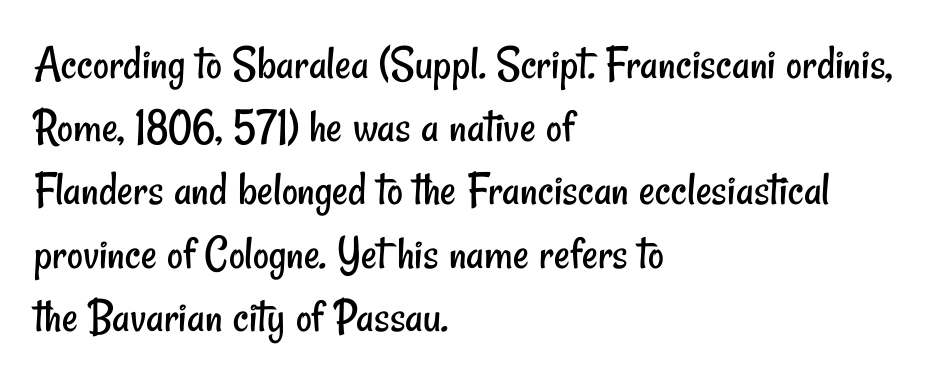
Q: Is the text bold? A: No.
Q: Is the typeface a serif or a sans-serif typeface? A: Sans-serif.
Q: Is the text underlined? A: No.
Q: How is the paragraph aligned? A: Left-aligned.
Q: Is the spacing between letters normal or unusually wide? A: Normal.
Q: Is the spacing between lines tight, normal or loose? A: Normal.
Q: Width (condensed, normal, or wide)? A: Condensed.
Q: Stroke contrast? A: Low.
Q: x-height? A: Small.
Q: Monospaced? A: No.
